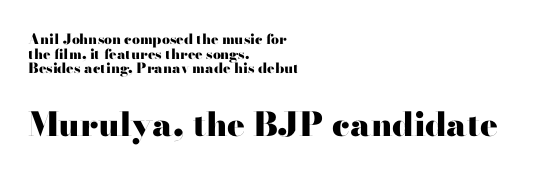
{"serif": "yes", "italic": "no", "bold": "yes", "weight": "heavy", "width": "wide", "stroke_contrast": "high", "x_height": "small", "monospaced": "no", "underline": "no", "align": "left", "line_spacing": "tight", "line_spacing_ratio": 1.05, "letter_spacing": "normal", "letter_spacing_em": 0.0, "larger_block": "second", "size_ratio": 2.36, "glyph_px": 33}
